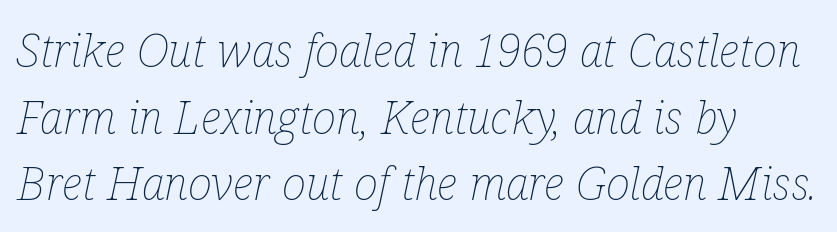
The image shows 46 px thin, condensed type, italic (leaning right); set left-aligned, normal line spacing (1.45x), normal letter spacing, not underlined; low stroke contrast and a medium x-height.
